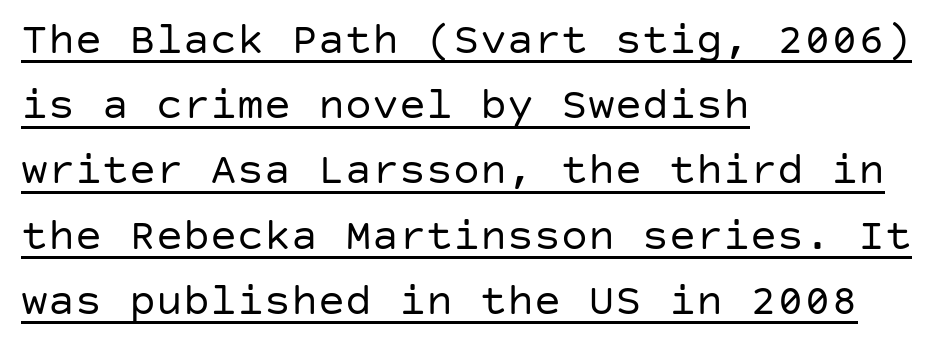
Q: Is the text bold? A: No.
Q: Is the text italic (slanted)? A: No, it is upright.
Q: Is the typeface a serif or a sans-serif typeface? A: Sans-serif.
Q: Is the text underlined? A: Yes.
Q: How is the paragraph aligned? A: Left-aligned.
Q: Is the spacing between letters normal or unusually wide? A: Normal.
Q: Is the spacing between lines tight, normal or loose? A: Normal.
Q: Width (condensed, normal, or wide)? A: Normal.
Q: Stroke contrast? A: Low.
Q: x-height? A: Large.
